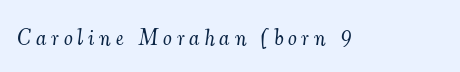
{"italic": "yes", "lean": "right", "slant_degrees": 7, "bold": "no", "underline": "no", "letter_spacing": "wide", "letter_spacing_em": 0.23, "glyph_px": 22}
